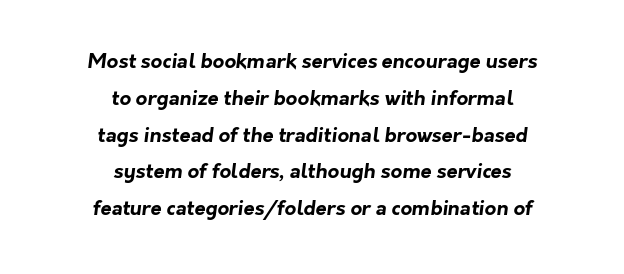
How are the letters spaced? Ordinarily, with no added tracking. Strong, thick strokes mark this as bold type. The passage is arranged like a title page — every line centered. Honestly, there is no underline to notice here at all.
